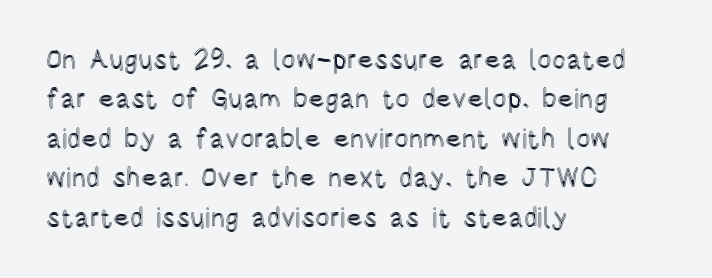
{"italic": "no", "underline": "no", "align": "left", "line_spacing": "normal", "line_spacing_ratio": 1.46, "letter_spacing": "normal", "letter_spacing_em": 0.0, "glyph_px": 27}
